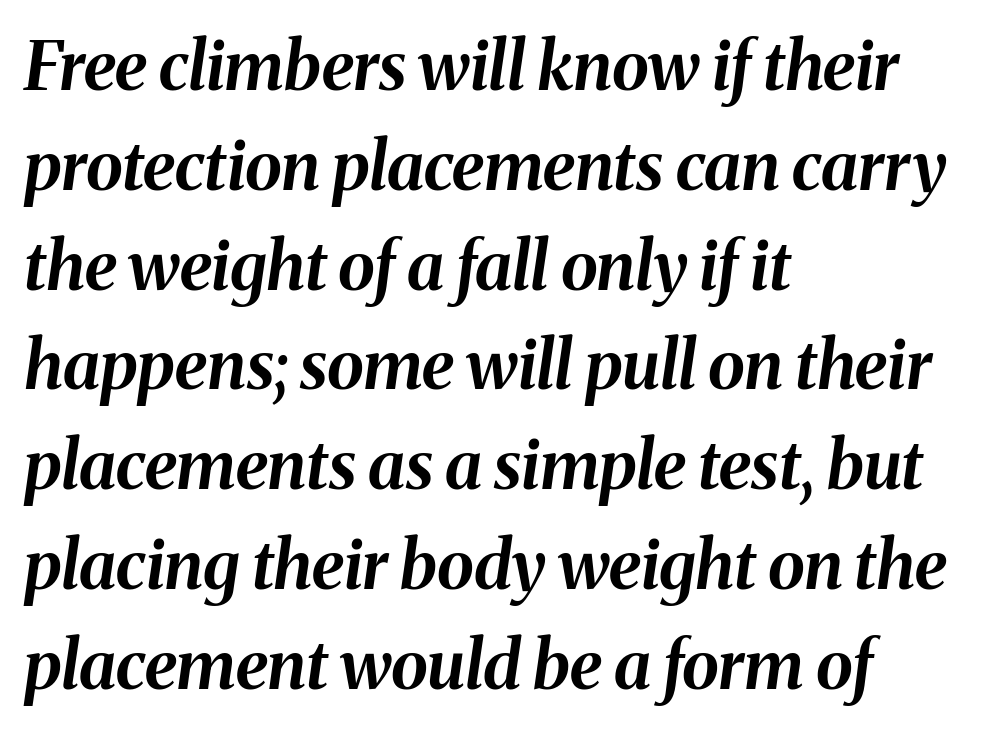
The image shows 67 px bold type, italic (leaning right); set left-aligned, normal line spacing (1.49x), normal letter spacing, not underlined; medium stroke contrast and a medium x-height.
